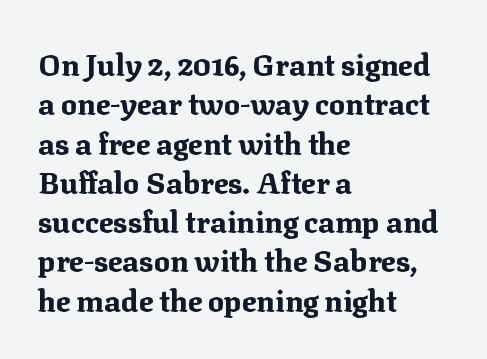
{"serif": "yes", "italic": "no", "bold": "yes", "weight": "bold", "width": "normal", "stroke_contrast": "medium", "x_height": "medium", "monospaced": "no", "underline": "no", "align": "left", "line_spacing": "normal", "line_spacing_ratio": 1.31, "letter_spacing": "normal", "letter_spacing_em": 0.0, "glyph_px": 30}
